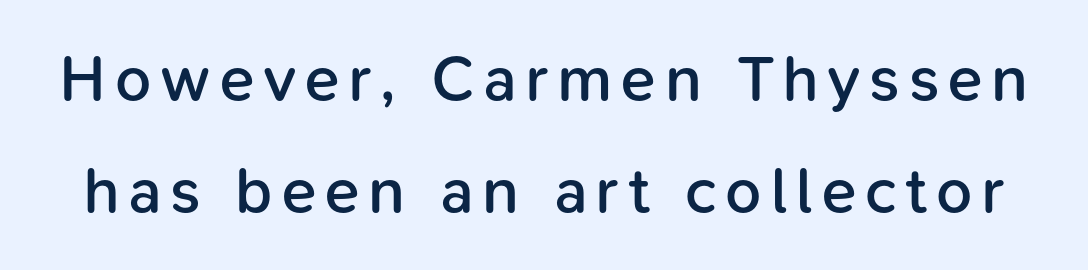
Q: Is the text bold? A: Semi-bold.
Q: Is the text italic (slanted)? A: No, it is upright.
Q: Is the typeface a serif or a sans-serif typeface? A: Sans-serif.
Q: Is the text underlined? A: No.
Q: Width (condensed, normal, or wide)? A: Normal.
Q: Stroke contrast? A: Low.
Q: x-height? A: Medium.
Q: Monospaced? A: No.
